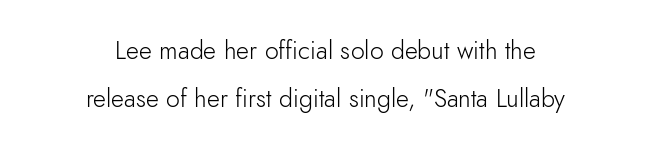
Horizontal bands of white between lines are thick stripes. This sample uses an upright cut, with every glyph sitting square on the baseline. No heavy texture on the line: the type isn't bold. Visually the block forms a symmetrical silhouette, jagged on both flanks. Descender tails drop into unmarked territory.
